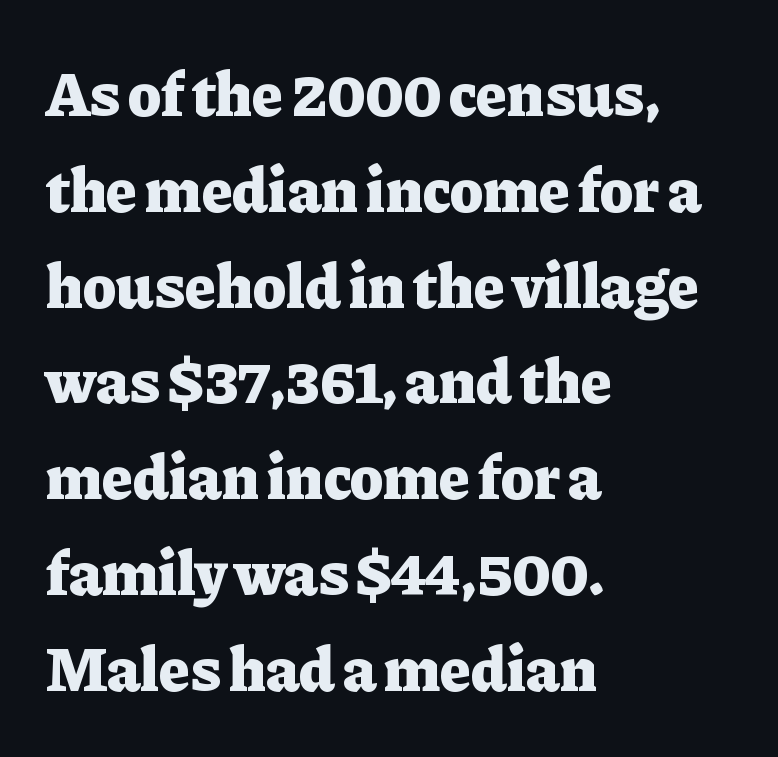
Q: Is the text bold? A: Yes.
Q: Is the text italic (slanted)? A: No, it is upright.
Q: Is the typeface a serif or a sans-serif typeface? A: Serif.
Q: Is the text underlined? A: No.
Q: How is the paragraph aligned? A: Left-aligned.
Q: Is the spacing between letters normal or unusually wide? A: Normal.
Q: Is the spacing between lines tight, normal or loose? A: Normal.
Q: Width (condensed, normal, or wide)? A: Normal.
Q: Stroke contrast? A: Low.
Q: x-height? A: Medium.
Q: Monospaced? A: No.
